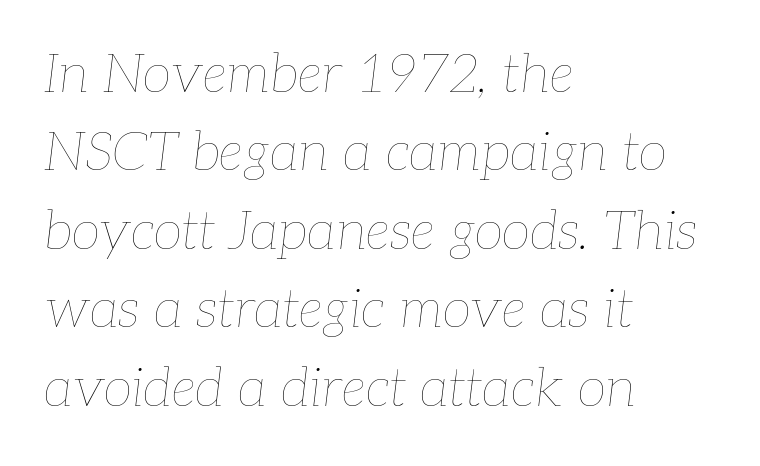
Line beginnings align vertically; line endings do not. Tracking value appears to be zero — textbook default spacing. Any mark beneath the type? The region is blank. Is the stroke heavy? The answer is a plain regular-or-lighter. Is there much room between lines? A standard amount, neither cramped nor airy. Note the varied advance widths — an 'i' is clearly narrower than an 'm'.
